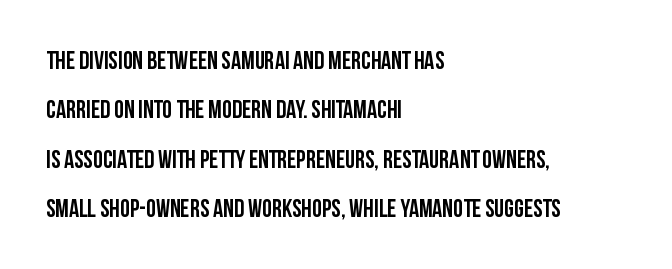
The image shows 25 px bold type, upright; set left-aligned, loose line spacing (1.98x), normal letter spacing, not underlined.
